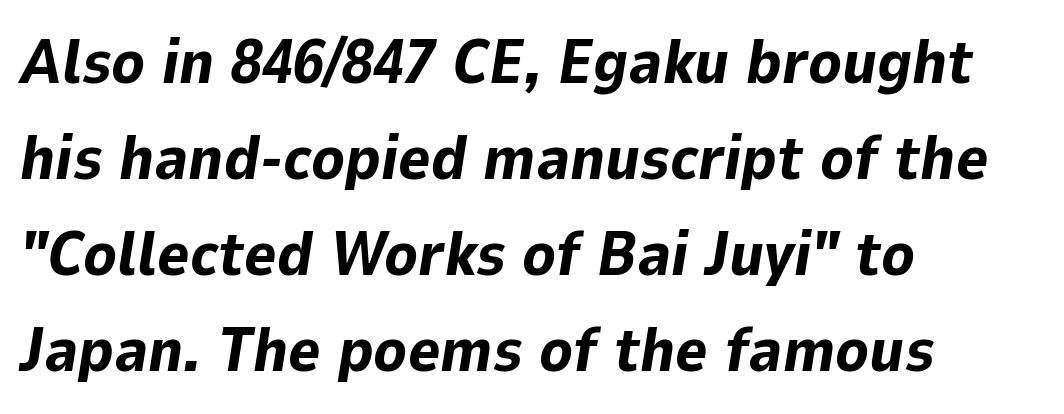
{"italic": "yes", "lean": "right", "slant_degrees": 9, "bold": "yes", "weight": "bold", "width": "normal", "stroke_contrast": "low", "x_height": "medium", "monospaced": "no", "underline": "no", "align": "left", "line_spacing": "normal", "line_spacing_ratio": 1.55, "letter_spacing": "normal", "letter_spacing_em": 0.0, "glyph_px": 62}
